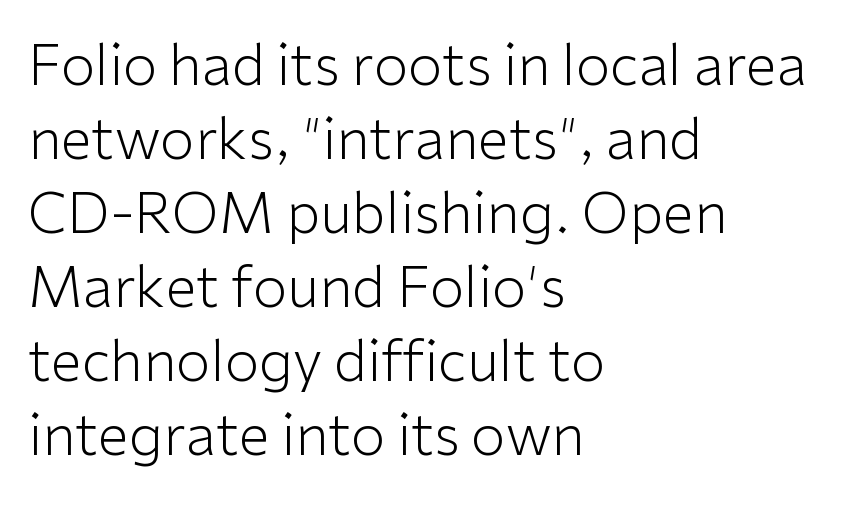
The letters advance in unequal steps, a hallmark of proportional type. Rows of type keep a routine distance in the vertical direction. Is there any slant? The stems are plumb. Weight: in the light-to-regular range.
